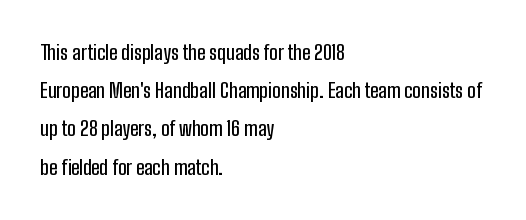
The image shows 20 px text type, upright; set left-aligned, loose line spacing (1.91x), normal letter spacing, not underlined.
